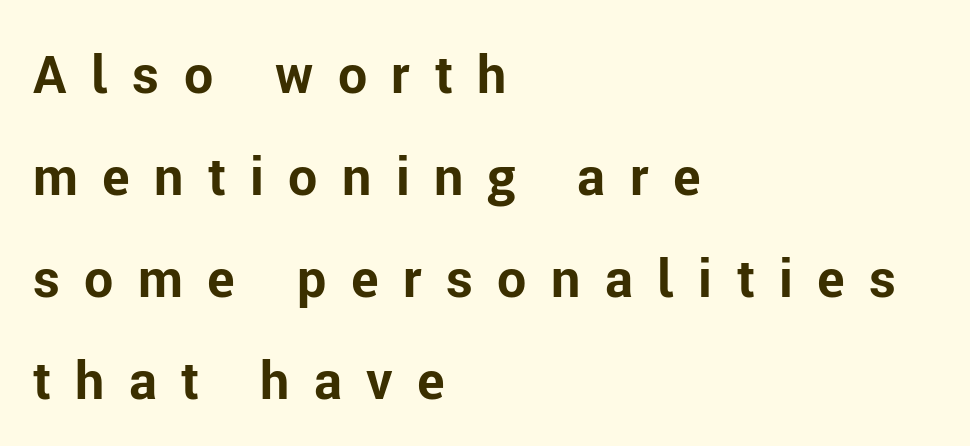
Q: Is the text bold? A: Yes.
Q: Is the text italic (slanted)? A: No, it is upright.
Q: Is the typeface a serif or a sans-serif typeface? A: Sans-serif.
Q: Is the text underlined? A: No.
Q: How is the paragraph aligned? A: Left-aligned.
Q: Is the spacing between letters normal or unusually wide? A: Unusually wide.
Q: Is the spacing between lines tight, normal or loose? A: Loose.
Q: Width (condensed, normal, or wide)? A: Normal.
Q: Stroke contrast? A: Low.
Q: x-height? A: Medium.
Q: Monospaced? A: No.
